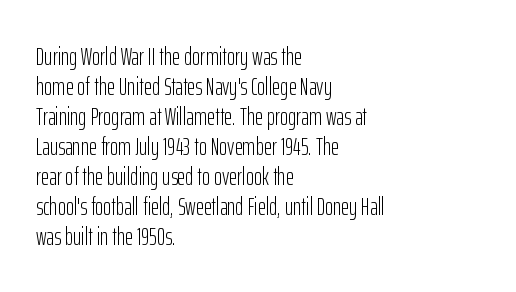
Q: Is the text bold? A: No.
Q: Is the text italic (slanted)? A: No, it is upright.
Q: Is the text underlined? A: No.
Q: How is the paragraph aligned? A: Left-aligned.
Q: Is the spacing between letters normal or unusually wide? A: Normal.
